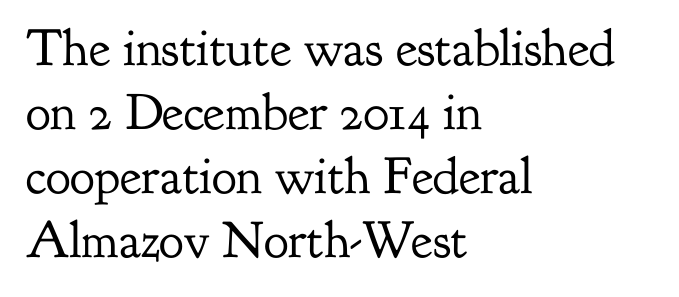
Q: Is the text bold? A: No.
Q: Is the text italic (slanted)? A: No, it is upright.
Q: Is the typeface a serif or a sans-serif typeface? A: Serif.
Q: Is the text underlined? A: No.
Q: How is the paragraph aligned? A: Left-aligned.
Q: Is the spacing between letters normal or unusually wide? A: Normal.
Q: Width (condensed, normal, or wide)? A: Normal.
Q: Stroke contrast? A: Low.
Q: x-height? A: Small.
Q: Monospaced? A: No.
